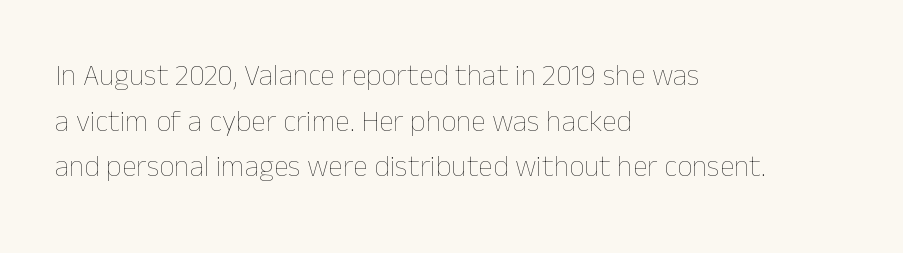
Q: Is the text bold? A: No.
Q: Is the text italic (slanted)? A: No, it is upright.
Q: Is the text underlined? A: No.
Q: How is the paragraph aligned? A: Left-aligned.
Q: Is the spacing between letters normal or unusually wide? A: Normal.
Q: Is the spacing between lines tight, normal or loose? A: Normal.
Q: Width (condensed, normal, or wide)? A: Normal.
Q: Stroke contrast? A: Low.
Q: x-height? A: Medium.
Q: Monospaced? A: No.
